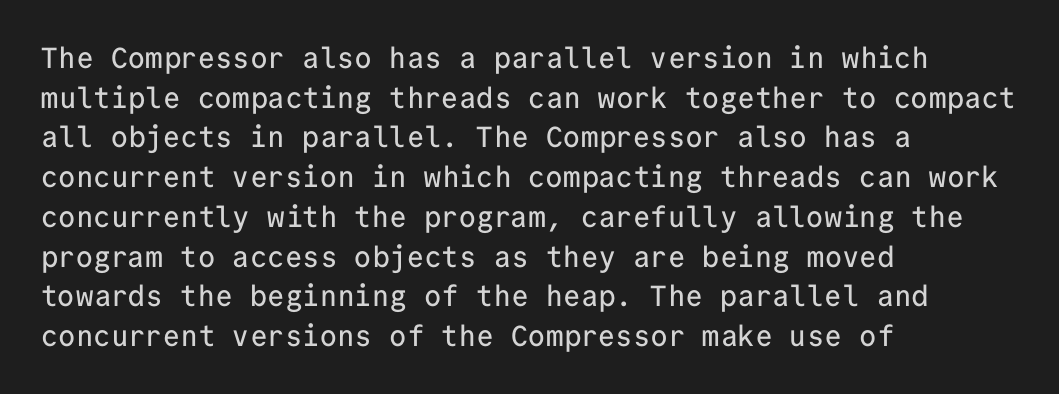
{"serif": "no", "italic": "no", "width": "normal", "stroke_contrast": "low", "x_height": "medium", "monospaced": "yes", "underline": "no", "align": "left", "line_spacing": "normal", "line_spacing_ratio": 1.37, "letter_spacing": "normal", "letter_spacing_em": 0.0, "glyph_px": 29}
